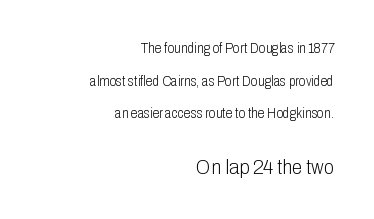
Q: Is the text bold? A: No.
Q: Is the text italic (slanted)? A: No, it is upright.
Q: Is the text underlined? A: No.
Q: How is the paragraph aligned? A: Right-aligned.
Q: Is the spacing between letters normal or unusually wide? A: Normal.
Q: Is the spacing between lines tight, normal or loose? A: Loose.
Q: Which block of text is set in a larger size, the first (top) or the second (bottom)? A: The second (bottom) one.
